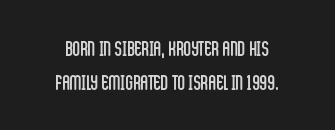
Q: Is the text bold? A: No.
Q: Is the text italic (slanted)? A: No, it is upright.
Q: Is the text underlined? A: No.
Q: Is the spacing between letters normal or unusually wide? A: Normal.
Q: Is the spacing between lines tight, normal or loose? A: Normal.
